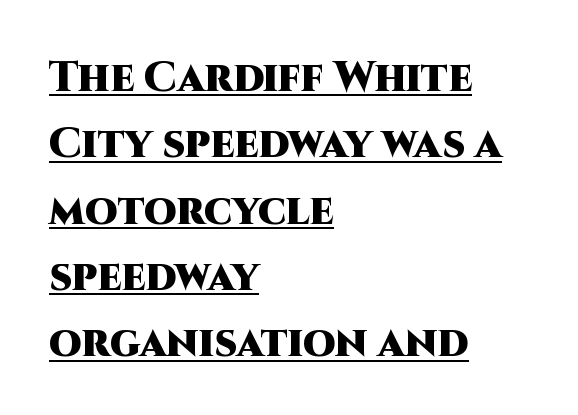
{"serif": "no", "italic": "no", "bold": "yes", "weight": "heavy", "width": "normal", "stroke_contrast": "high", "x_height": "large", "monospaced": "no", "underline": "yes", "align": "left", "line_spacing": "normal", "line_spacing_ratio": 1.58, "letter_spacing": "normal", "letter_spacing_em": 0.0, "glyph_px": 42}
